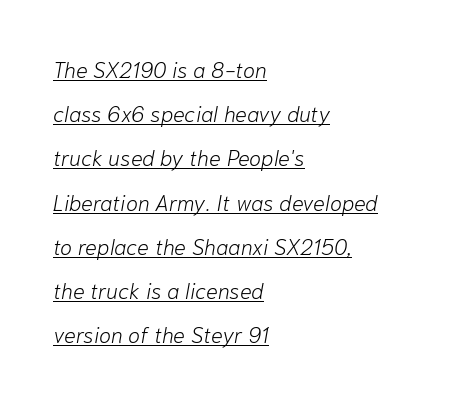
{"italic": "yes", "lean": "right", "slant_degrees": 10, "bold": "no", "underline": "yes", "align": "left", "line_spacing": "loose", "line_spacing_ratio": 2.01, "letter_spacing": "normal", "letter_spacing_em": 0.0, "glyph_px": 22}
